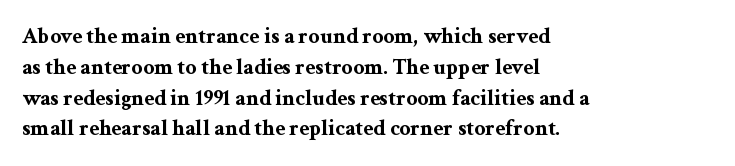
No italicization has been applied; the sample stays upright. The line-height multiplier appears to be the usual default. The face used here has the dense, thick strokes of a bold. Clear beneath every line of the passage. Each word holds together tightly as a unit, with standard inter-letter gaps. The typesetter chose a ragged-right arrangement here.
